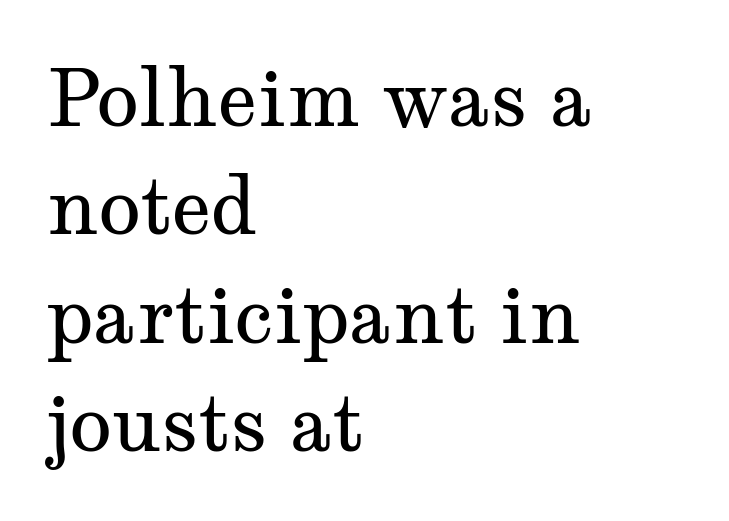
Q: Is the text bold? A: No.
Q: Is the text italic (slanted)? A: No, it is upright.
Q: Is the typeface a serif or a sans-serif typeface? A: Serif.
Q: Is the text underlined? A: No.
Q: How is the paragraph aligned? A: Left-aligned.
Q: Is the spacing between letters normal or unusually wide? A: Normal.
Q: Is the spacing between lines tight, normal or loose? A: Normal.
Q: Width (condensed, normal, or wide)? A: Wide.
Q: Stroke contrast? A: Medium.
Q: x-height? A: Medium.
Q: Monospaced? A: No.
